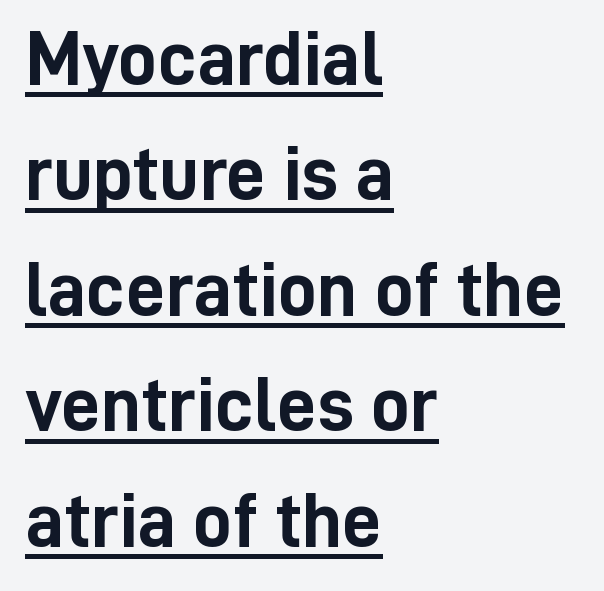
Q: Is the text bold? A: Yes.
Q: Is the text italic (slanted)? A: No, it is upright.
Q: Is the typeface a serif or a sans-serif typeface? A: Sans-serif.
Q: Is the text underlined? A: Yes.
Q: How is the paragraph aligned? A: Left-aligned.
Q: Is the spacing between letters normal or unusually wide? A: Normal.
Q: Is the spacing between lines tight, normal or loose? A: Normal.
Q: Width (condensed, normal, or wide)? A: Condensed.
Q: Stroke contrast? A: Low.
Q: x-height? A: Medium.
Q: Monospaced? A: No.
